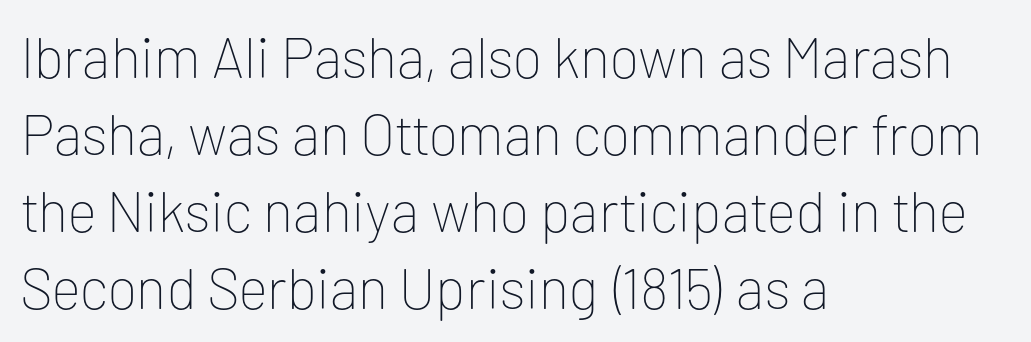
{"serif": "no", "italic": "no", "bold": "no", "weight": "thin", "width": "normal", "stroke_contrast": "low", "x_height": "medium", "monospaced": "no", "underline": "no", "align": "left", "line_spacing": "normal", "line_spacing_ratio": 1.35, "letter_spacing": "normal", "letter_spacing_em": 0.0, "glyph_px": 57}
